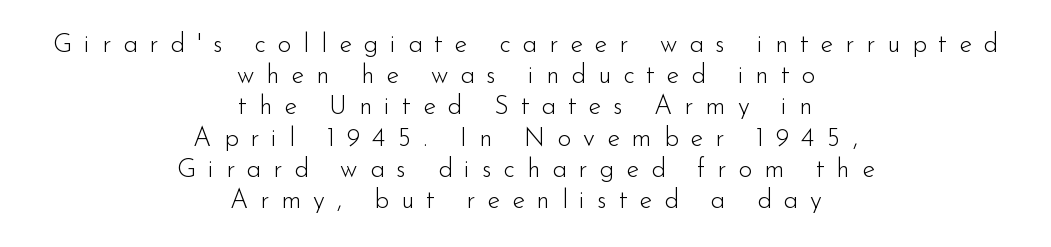
The image shows 26 px text type, upright; set centered, line spacing 1.2x, unusually wide letter spacing (+0.46 em), not underlined.
